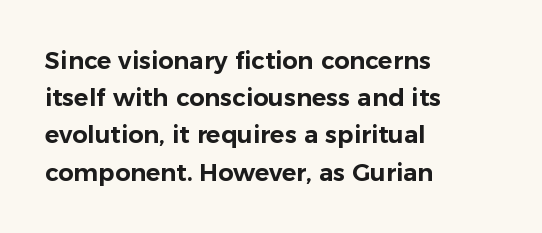
{"italic": "no", "underline": "no", "align": "left", "line_spacing": "normal", "line_spacing_ratio": 1.55, "letter_spacing": "normal", "letter_spacing_em": 0.0, "glyph_px": 24}
